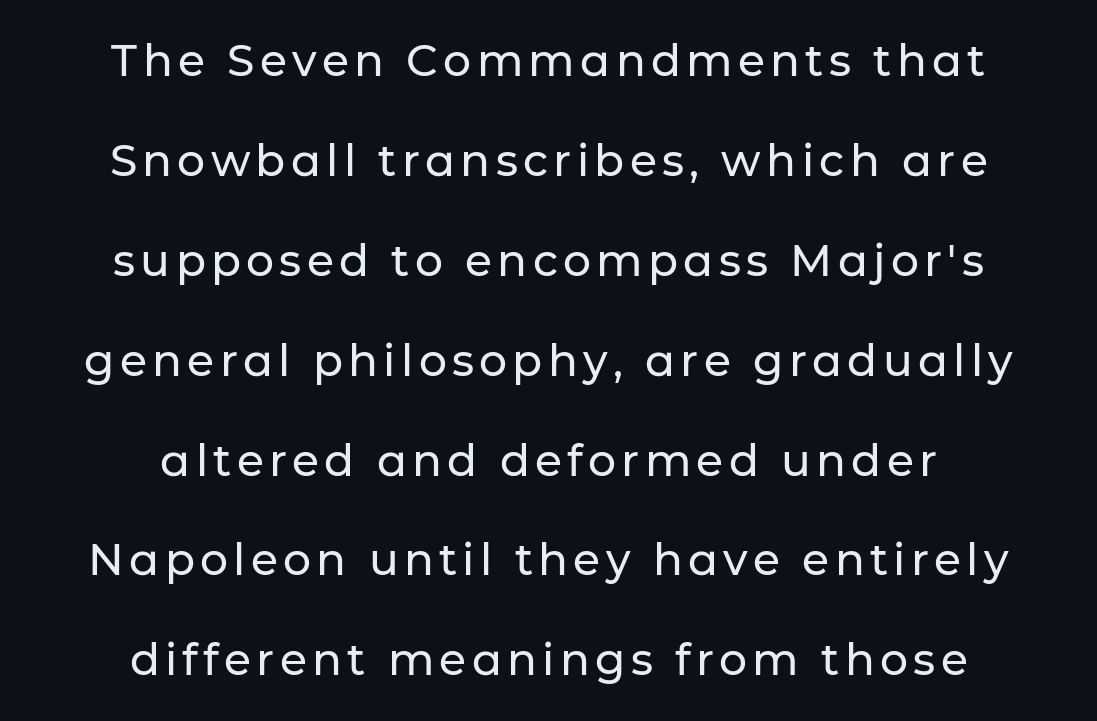
Q: Is the text italic (slanted)? A: No, it is upright.
Q: Is the typeface a serif or a sans-serif typeface? A: Sans-serif.
Q: Is the text underlined? A: No.
Q: How is the paragraph aligned? A: Centered.
Q: Is the spacing between lines tight, normal or loose? A: Loose.
Q: Width (condensed, normal, or wide)? A: Normal.
Q: Stroke contrast? A: Low.
Q: x-height? A: Medium.
Q: Monospaced? A: No.
